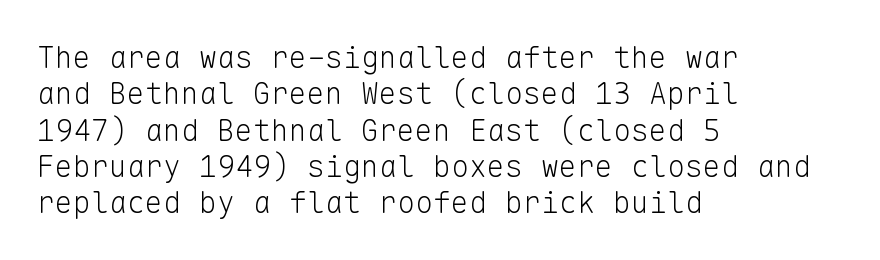
Q: Is the text bold? A: No.
Q: Is the text italic (slanted)? A: No, it is upright.
Q: Is the typeface a serif or a sans-serif typeface? A: Sans-serif.
Q: Is the text underlined? A: No.
Q: How is the paragraph aligned? A: Left-aligned.
Q: Is the spacing between letters normal or unusually wide? A: Normal.
Q: Width (condensed, normal, or wide)? A: Normal.
Q: Stroke contrast? A: Low.
Q: x-height? A: Medium.
Q: Monospaced? A: Yes.
